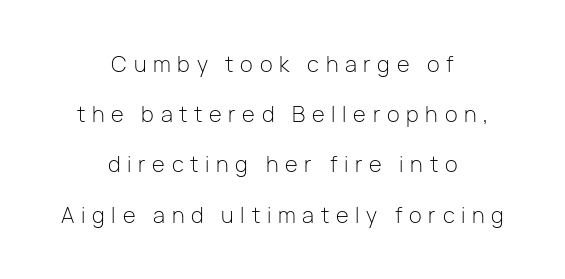
The image shows 21 px text type, upright; set centered, loose line spacing (2.39x), unusually wide letter spacing (+0.32 em), not underlined.
